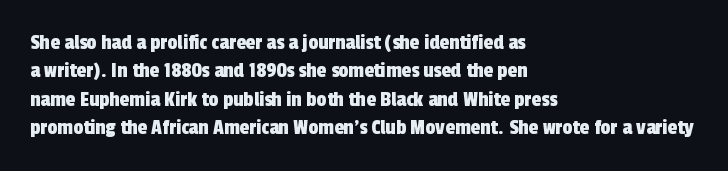
{"underline": "no", "align": "left", "line_spacing": "normal", "line_spacing_ratio": 1.29, "letter_spacing": "normal", "letter_spacing_em": 0.0, "glyph_px": 22}
